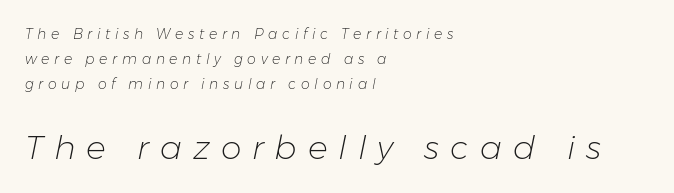
Q: Is the text bold? A: No.
Q: Is the text italic (slanted)? A: Yes, it leans right by about 11 degrees.
Q: Is the text underlined? A: No.
Q: How is the paragraph aligned? A: Left-aligned.
Q: Is the spacing between letters normal or unusually wide? A: Unusually wide.
Q: Which block of text is set in a larger size, the first (top) or the second (bottom)? A: The second (bottom) one.
Q: Width (condensed, normal, or wide)? A: Normal.
Q: Stroke contrast? A: Low.
Q: x-height? A: Medium.
Q: Monospaced? A: No.
